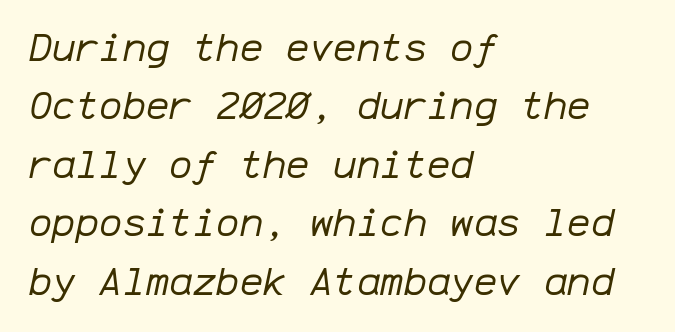
The passage is arranged the way most books set body copy — flush left. Stroke thickness stays within the range of a standard reading face or lighter. Look at the tracking — it's just the regular setting, nothing added. Check the space under the baseline: it is left empty.
